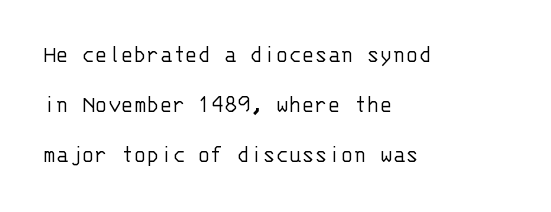
{"italic": "no", "bold": "no", "underline": "no", "align": "left", "line_spacing": "loose", "line_spacing_ratio": 2.09, "letter_spacing": "normal", "letter_spacing_em": 0.0, "glyph_px": 24}
